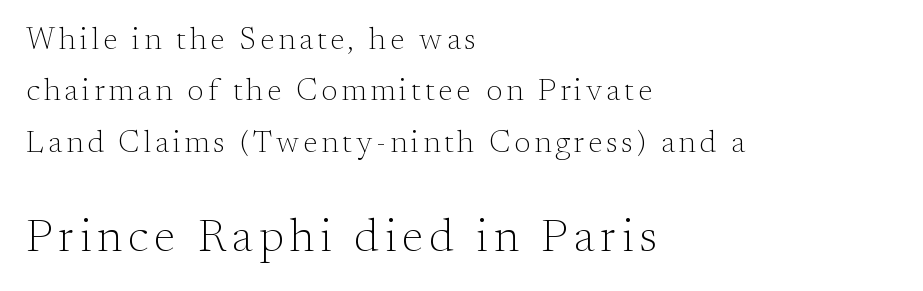
{"serif": "yes", "italic": "no", "bold": "no", "weight": "light", "width": "normal", "stroke_contrast": "medium", "x_height": "small", "monospaced": "no", "underline": "no", "align": "left", "line_spacing": "normal", "line_spacing_ratio": 1.66, "larger_block": "second", "size_ratio": 1.48, "glyph_px": 46}
